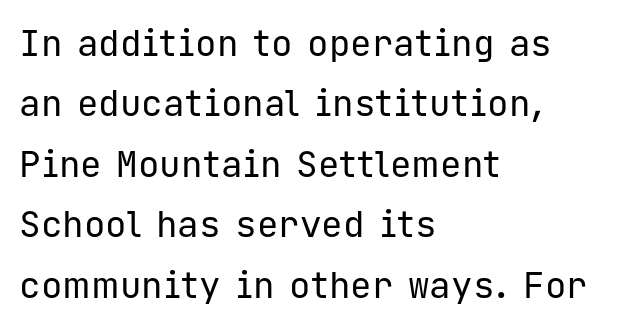
{"serif": "no", "italic": "no", "bold": "no", "weight": "regular", "width": "normal", "stroke_contrast": "low", "x_height": "medium", "monospaced": "yes", "underline": "no", "align": "left", "line_spacing": "normal", "line_spacing_ratio": 1.68, "letter_spacing": "normal", "letter_spacing_em": 0.0, "glyph_px": 36}
